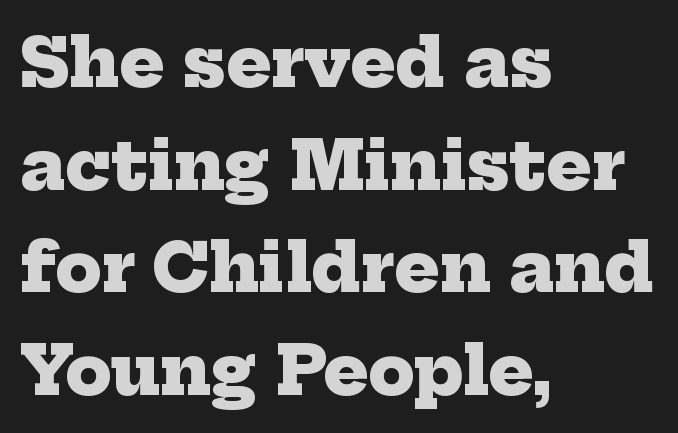
The image shows 67 px heavy serif type; set left-aligned, normal line spacing (1.53x), normal letter spacing, not underlined; low stroke contrast and a medium x-height.
